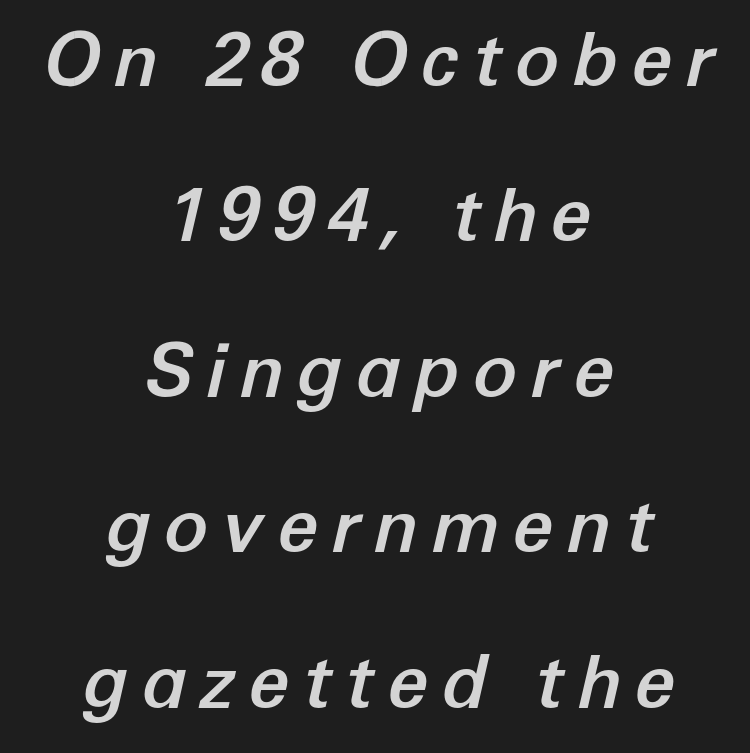
{"italic": "yes", "lean": "right", "slant_degrees": 12, "width": "normal", "stroke_contrast": "low", "x_height": "medium", "monospaced": "no", "underline": "no", "align": "center", "line_spacing": "loose", "line_spacing_ratio": 2.1, "glyph_px": 74}
